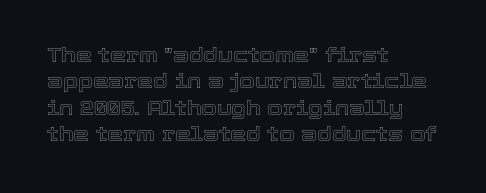
Default kerning and tracking; the words read as compact shapes. Evenly set lines give the paragraph a standard silhouette. In CSS terms this would be text-align: left. A bare baseline throughout the passage. Every character sits straight up, as roman type does.
